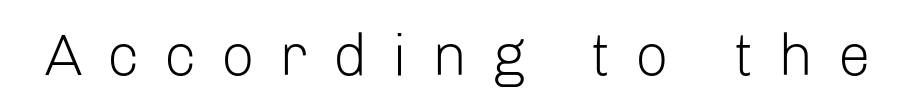
Q: Is the text bold? A: No.
Q: Is the text italic (slanted)? A: No, it is upright.
Q: Is the typeface a serif or a sans-serif typeface? A: Sans-serif.
Q: Is the text underlined? A: No.
Q: Is the spacing between letters normal or unusually wide? A: Unusually wide.
Q: Width (condensed, normal, or wide)? A: Normal.
Q: Stroke contrast? A: Low.
Q: x-height? A: Medium.
Q: Monospaced? A: No.
